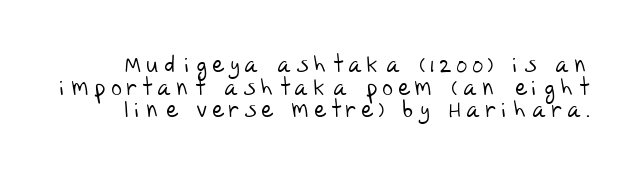
Q: Is the text bold? A: No.
Q: Is the text underlined? A: No.
Q: Is the spacing between letters normal or unusually wide? A: Unusually wide.
Q: Is the spacing between lines tight, normal or loose? A: Tight.
